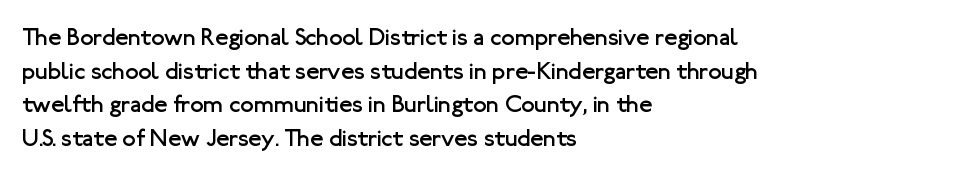
Q: Is the text bold? A: No.
Q: Is the text italic (slanted)? A: No, it is upright.
Q: Is the text underlined? A: No.
Q: How is the paragraph aligned? A: Left-aligned.
Q: Is the spacing between letters normal or unusually wide? A: Normal.
Q: Is the spacing between lines tight, normal or loose? A: Normal.
